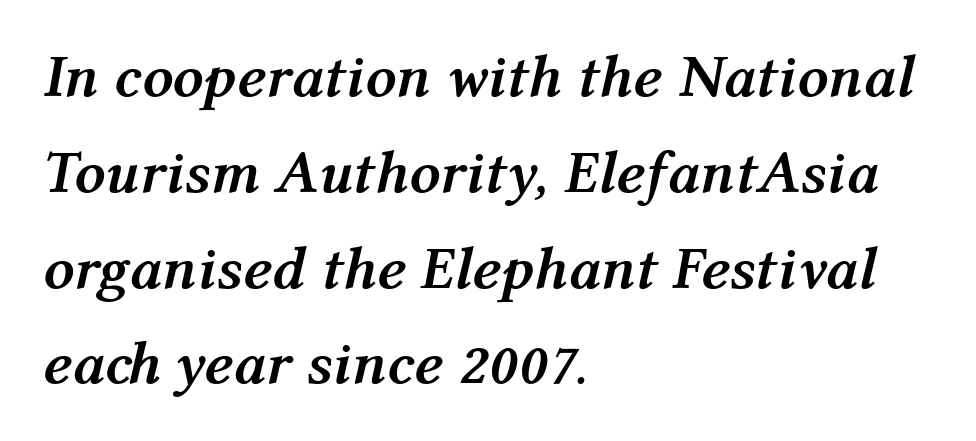
The rendering uses a bold face; every stroke is thick and dark. Nothing unusual about the tracking: characters are spaced as the font intends. The area under the type is left untouched. Here the designer chose a conventional face with non-uniform glyph widths. The axis of the letterforms is tilted away from vertical. Quick note: interline space is typical.
